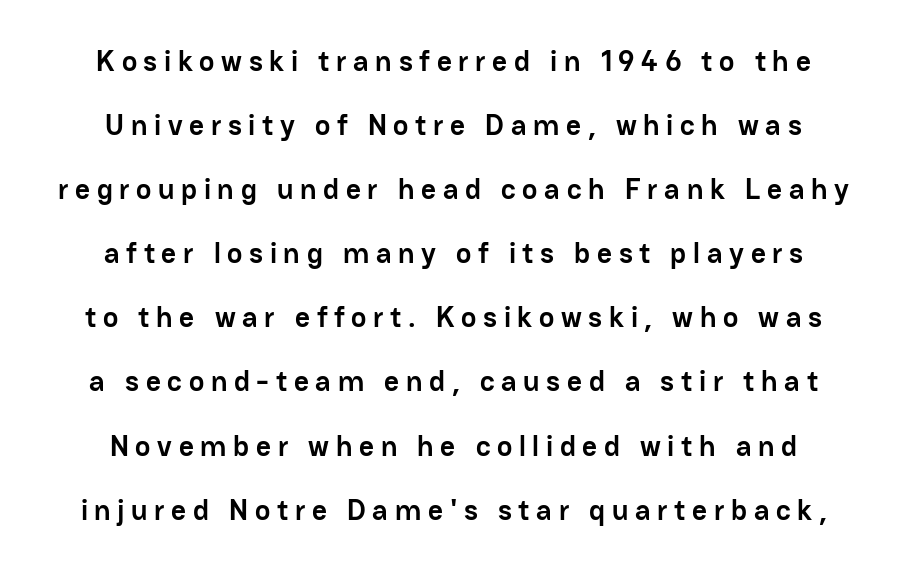
{"serif": "no", "italic": "no", "bold": "yes", "weight": "semibold", "width": "normal", "stroke_contrast": "low", "x_height": "medium", "monospaced": "no", "underline": "no", "align": "center", "line_spacing": "loose", "line_spacing_ratio": 2.21, "letter_spacing": "wide", "letter_spacing_em": 0.23, "glyph_px": 29}
